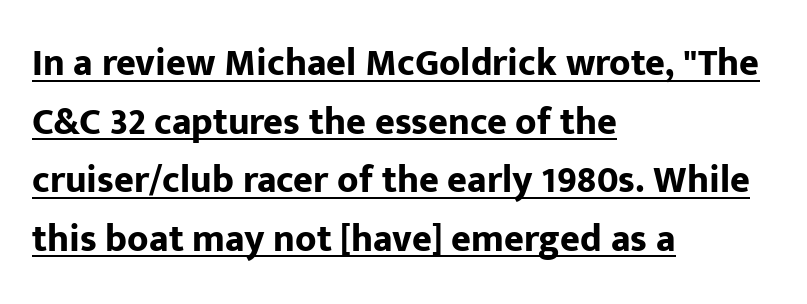
{"serif": "no", "italic": "no", "bold": "yes", "weight": "bold", "width": "normal", "stroke_contrast": "low", "x_height": "medium", "monospaced": "no", "underline": "yes", "align": "left", "line_spacing": "normal", "line_spacing_ratio": 1.54, "letter_spacing": "normal", "letter_spacing_em": 0.0, "glyph_px": 38}
